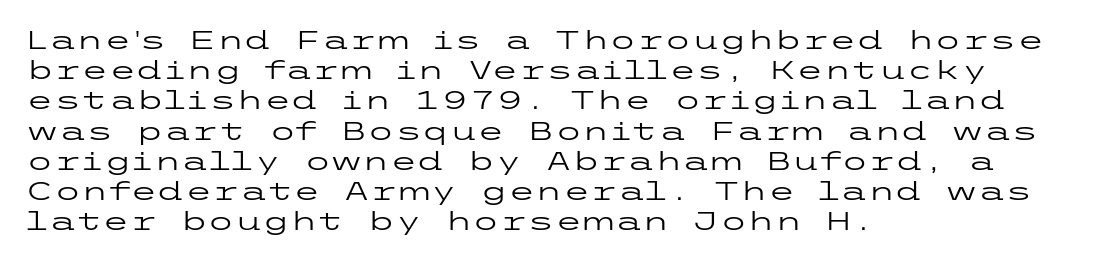
{"italic": "no", "bold": "no", "underline": "no", "align": "left", "line_spacing_ratio": 1.21, "letter_spacing": "normal", "letter_spacing_em": 0.0, "glyph_px": 25}
